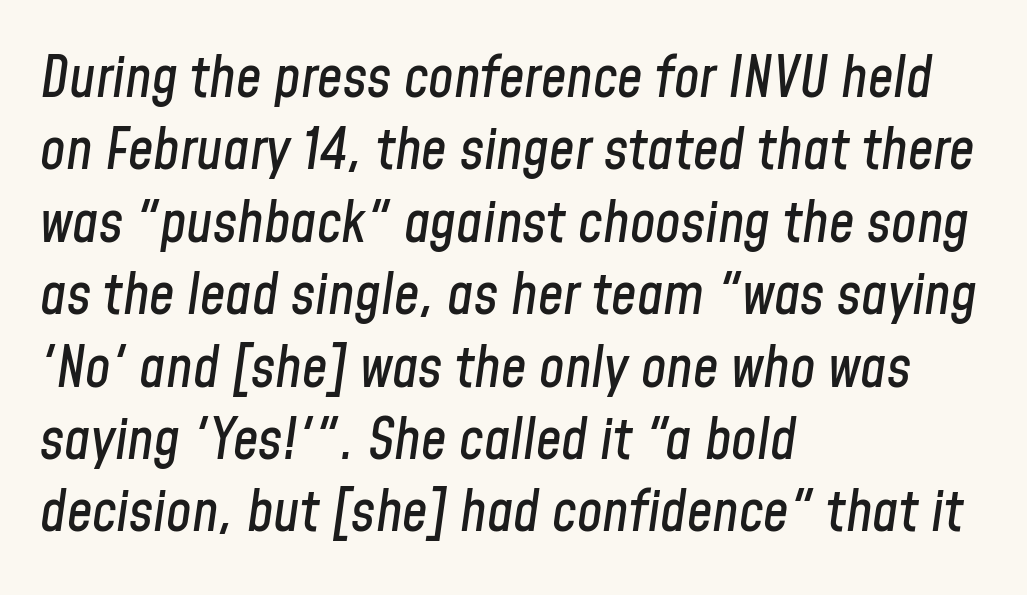
The image shows 57 px condensed type, italic (leaning right); set left-aligned, normal line spacing (1.27x), normal letter spacing, not underlined; low stroke contrast and a medium x-height.
